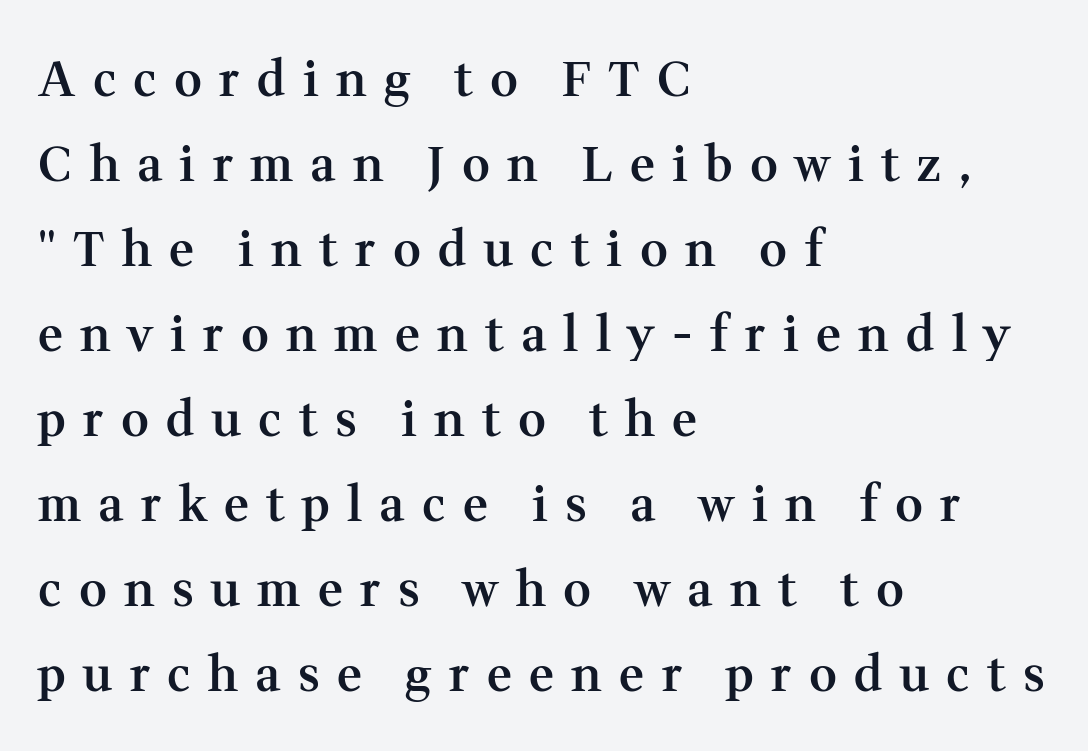
The image shows 48 px semibold serif type, upright; set left-aligned, line spacing 1.77x, unusually wide letter spacing (+0.36 em), not underlined; medium stroke contrast and a medium x-height.
